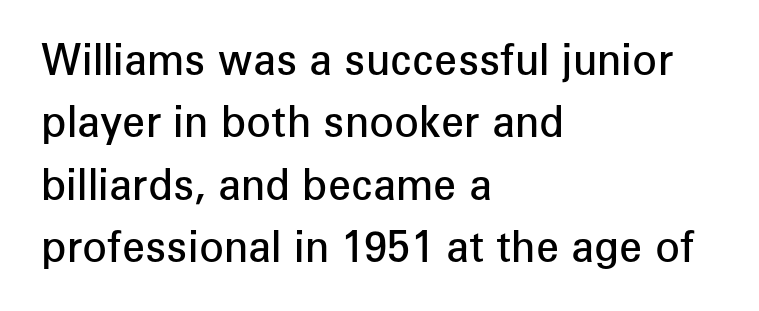
Q: Is the text bold? A: Semi-bold.
Q: Is the text italic (slanted)? A: No, it is upright.
Q: Is the typeface a serif or a sans-serif typeface? A: Sans-serif.
Q: Is the text underlined? A: No.
Q: How is the paragraph aligned? A: Left-aligned.
Q: Is the spacing between letters normal or unusually wide? A: Normal.
Q: Is the spacing between lines tight, normal or loose? A: Normal.
Q: Width (condensed, normal, or wide)? A: Normal.
Q: Stroke contrast? A: Low.
Q: x-height? A: Medium.
Q: Monospaced? A: No.
